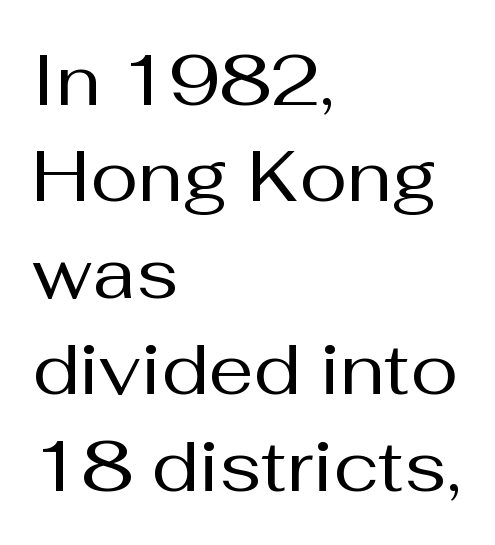
Q: Is the text bold? A: No.
Q: Is the text italic (slanted)? A: No, it is upright.
Q: Is the typeface a serif or a sans-serif typeface? A: Sans-serif.
Q: Is the text underlined? A: No.
Q: How is the paragraph aligned? A: Left-aligned.
Q: Is the spacing between letters normal or unusually wide? A: Normal.
Q: Is the spacing between lines tight, normal or loose? A: Normal.
Q: Width (condensed, normal, or wide)? A: Normal.
Q: Stroke contrast? A: Medium.
Q: x-height? A: Medium.
Q: Monospaced? A: No.
